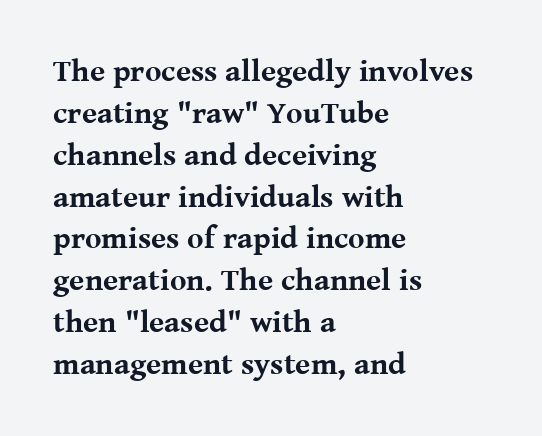
The image shows 31 px bold serif type, upright; set left-aligned, normal line spacing (1.35x), normal letter spacing, not underlined; medium stroke contrast and a medium x-height.
